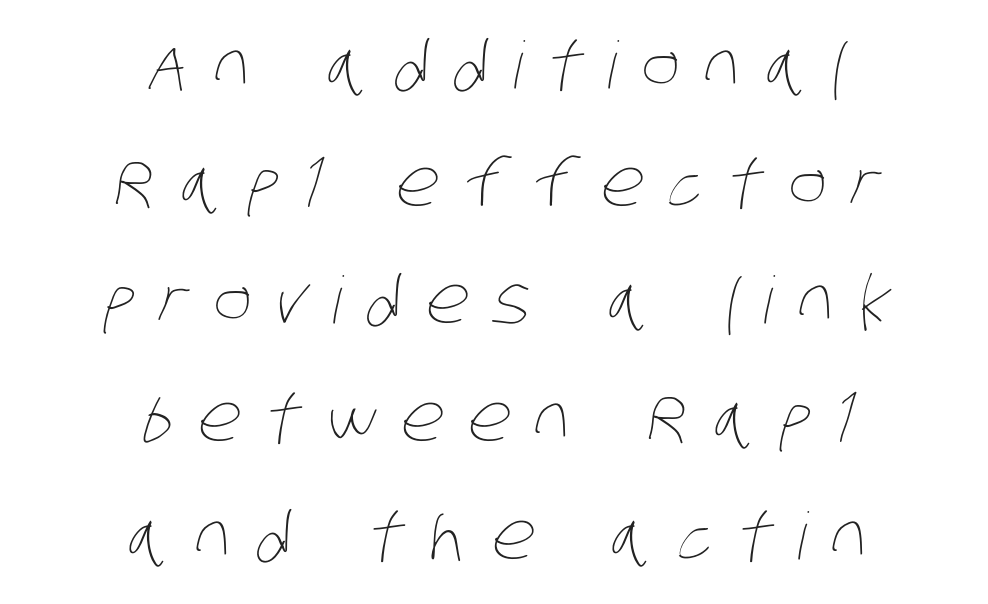
The image shows 65 px thin, condensed type; set centered, line spacing 1.81x, unusually wide letter spacing (+0.38 em), not underlined; low stroke contrast and a large x-height.
